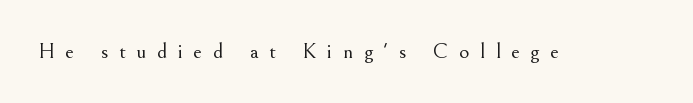
{"italic": "no", "bold": "no", "underline": "no", "letter_spacing": "wide", "letter_spacing_em": 0.48, "glyph_px": 22}
